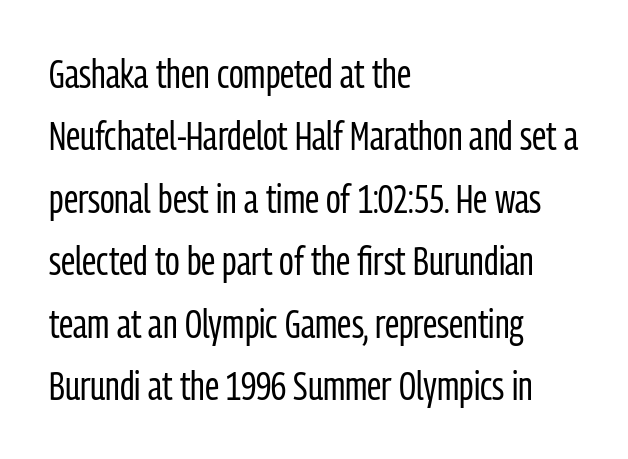
Q: Is the text bold? A: No.
Q: Is the text italic (slanted)? A: No, it is upright.
Q: Is the typeface a serif or a sans-serif typeface? A: Sans-serif.
Q: Is the text underlined? A: No.
Q: How is the paragraph aligned? A: Left-aligned.
Q: Is the spacing between letters normal or unusually wide? A: Normal.
Q: Is the spacing between lines tight, normal or loose? A: Normal.
Q: Width (condensed, normal, or wide)? A: Condensed.
Q: Stroke contrast? A: Low.
Q: x-height? A: Medium.
Q: Monospaced? A: No.
